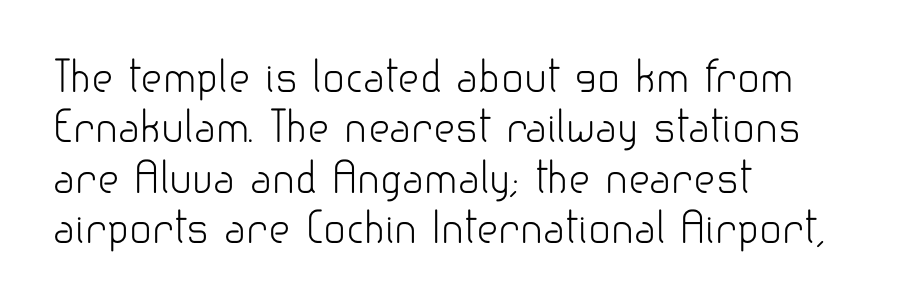
The image shows 42 px light sans-serif type, upright; set left-aligned, line spacing 1.2x, normal letter spacing, not underlined; low stroke contrast and a small x-height.
